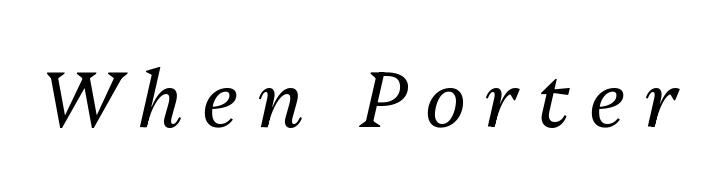
Q: Is the text bold? A: No.
Q: Is the text italic (slanted)? A: Yes, it leans right by about 13 degrees.
Q: Is the text underlined? A: No.
Q: Is the spacing between letters normal or unusually wide? A: Unusually wide.
Q: Width (condensed, normal, or wide)? A: Normal.
Q: Stroke contrast? A: Medium.
Q: x-height? A: Medium.
Q: Monospaced? A: No.
